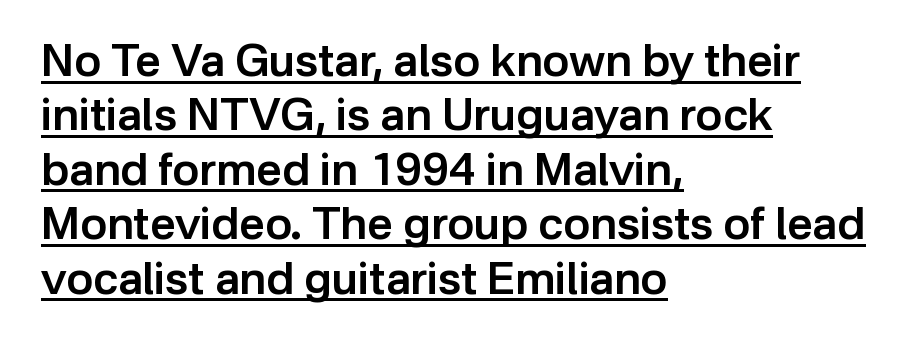
Q: Is the text bold? A: Semi-bold.
Q: Is the text italic (slanted)? A: No, it is upright.
Q: Is the typeface a serif or a sans-serif typeface? A: Sans-serif.
Q: Is the text underlined? A: Yes.
Q: How is the paragraph aligned? A: Left-aligned.
Q: Is the spacing between letters normal or unusually wide? A: Normal.
Q: Width (condensed, normal, or wide)? A: Normal.
Q: Stroke contrast? A: Low.
Q: x-height? A: Medium.
Q: Monospaced? A: No.
